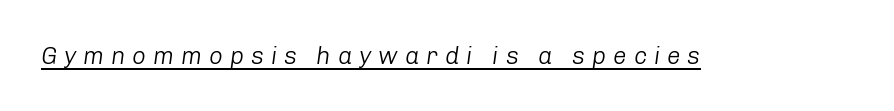
Yep, that's italic — everything's leaning. Stroke mass is kept to a normal reading level or below. This sample uses expanded letter spacing, leaving extra air between glyphs. A continuous stroke trails under the words, as in a hyperlink.
